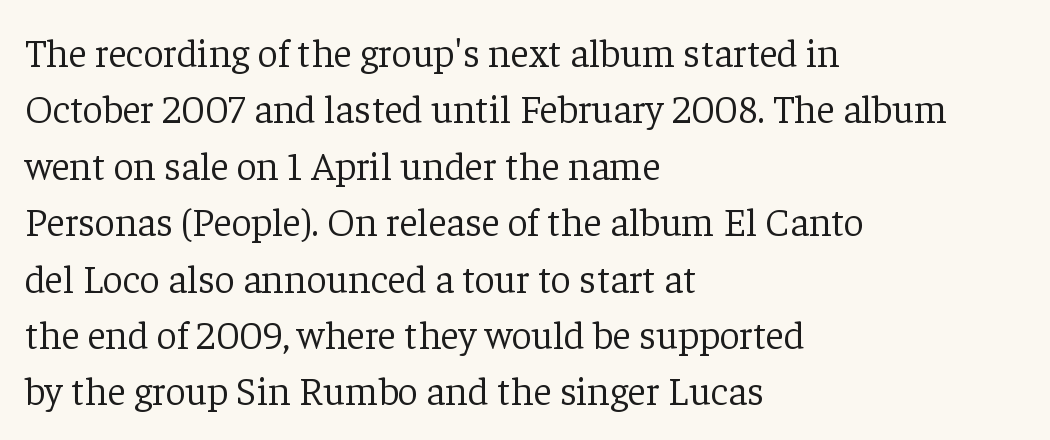
{"serif": "yes", "italic": "no", "bold": "no", "weight": "light", "width": "normal", "stroke_contrast": "low", "x_height": "medium", "monospaced": "no", "underline": "no", "align": "left", "line_spacing": "normal", "line_spacing_ratio": 1.41, "letter_spacing": "normal", "letter_spacing_em": 0.0, "glyph_px": 40}
